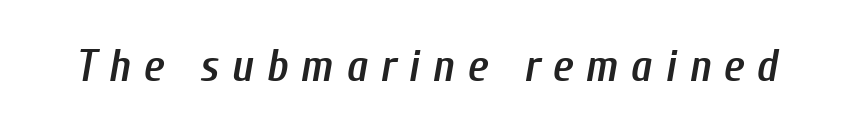
{"italic": "yes", "lean": "right", "slant_degrees": 10, "bold": "semi", "weight": "semibold", "width": "condensed", "stroke_contrast": "low", "x_height": "medium", "monospaced": "no", "underline": "no", "letter_spacing": "wide", "letter_spacing_em": 0.28, "glyph_px": 45}
